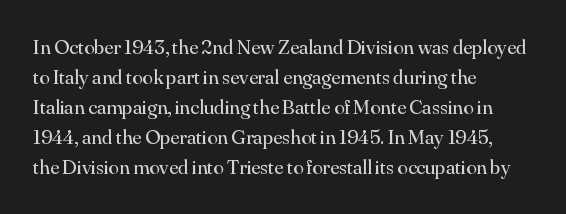
The image shows 21 px text type, upright; set left-aligned, normal line spacing (1.43x), normal letter spacing, not underlined.
